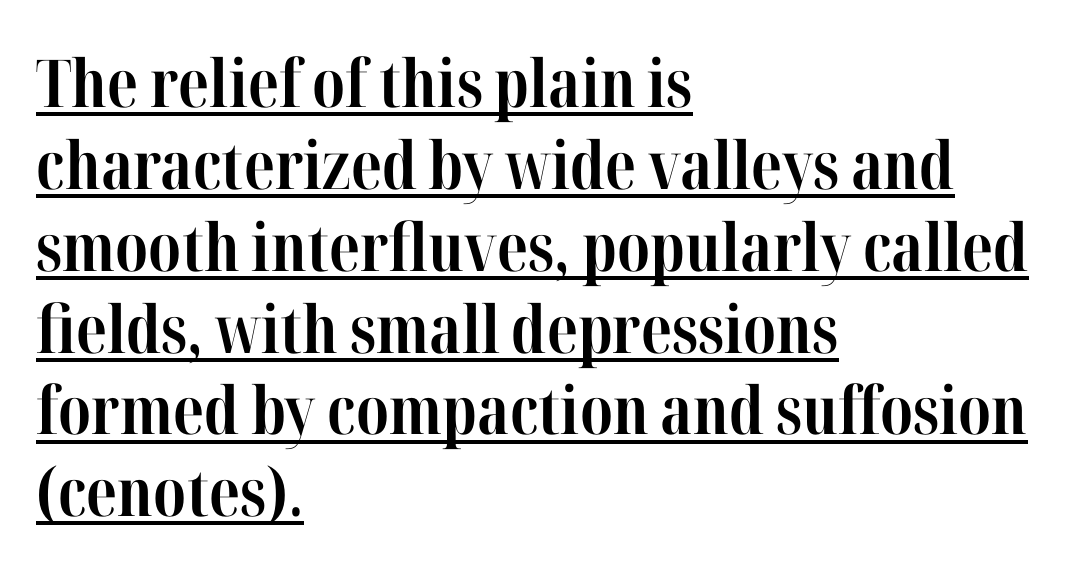
Heavy-handed strokes throughout: this text is bold. A typesetter would call this zero additional tracking. A typographer would call this underscored text. Where is the straight margin? On the left. Proportional: the letters do not fall into vertical columns.
